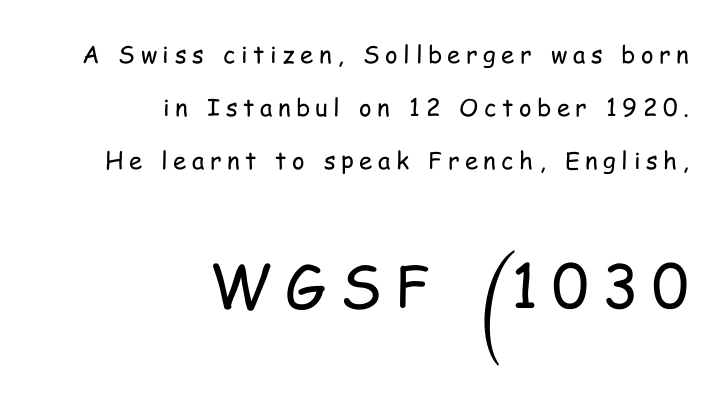
The image shows 60 px regular-weight, condensed sans-serif type, upright; set right-aligned, loose line spacing (2.21x), unusually wide letter spacing (+0.23 em), not underlined; the second (bottom) block is 2.5x larger; low stroke contrast and a medium x-height.
